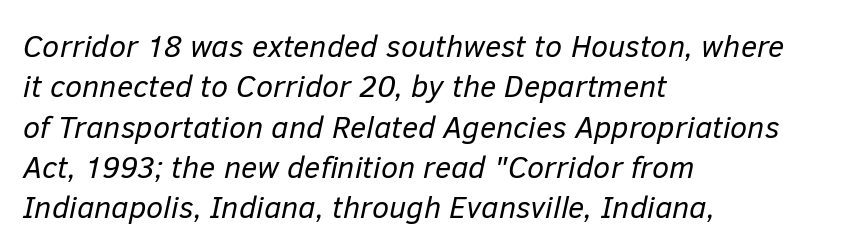
A typesetter would call this leading conventional body-copy spacing. Is the letter spacing exaggerated? No — it looks like the ordinary default. A clean baseline with only descenders dipping below it. Horizontal alignment here is leftward, the default for most running prose. Heft: none added — not bold.
